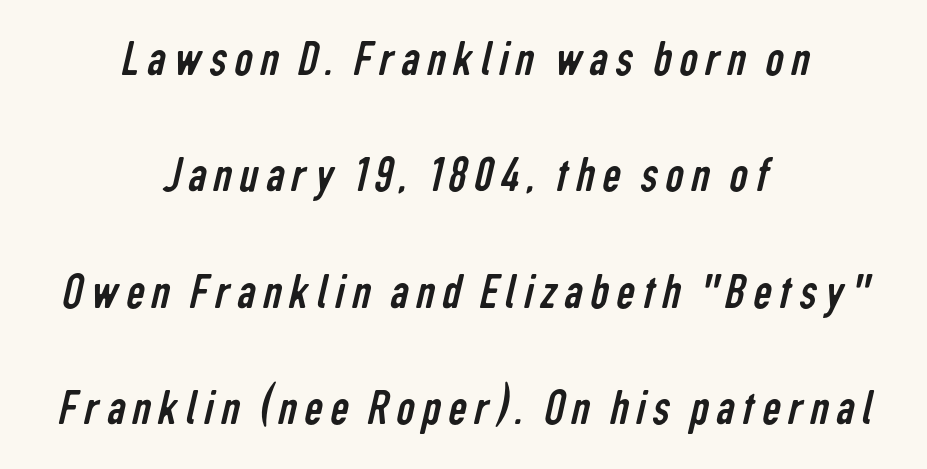
The area under the type is left untouched. Neither beginnings nor endings align; midpoints do. Each letter's strokes conclude bluntly, with no projecting serifs. The letters advance in unequal steps, a hallmark of proportional type. No chunkiness to these letters — they're not bold.
